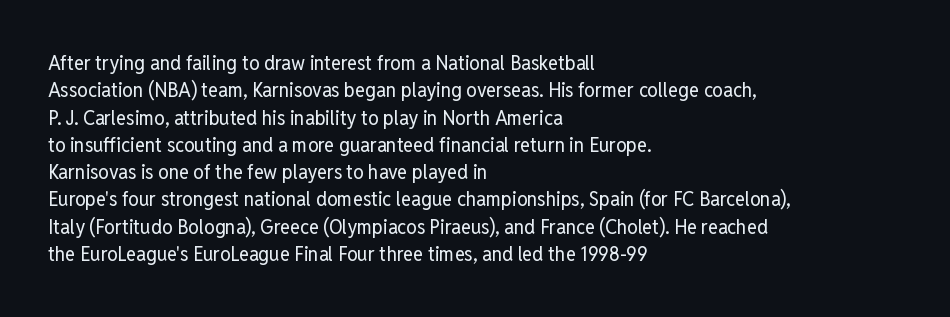
Reading down the block, your eye returns to a fixed left position each line. The weight tops out at a normal text grade. Interline gaps are of average width in this sample. The letters sit at their default tracking, neither squeezed nor spread.
